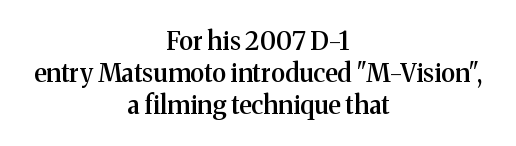
{"italic": "no", "bold": "semi", "underline": "no", "align": "center", "line_spacing": "normal", "line_spacing_ratio": 1.28, "letter_spacing": "normal", "letter_spacing_em": 0.0, "glyph_px": 25}
